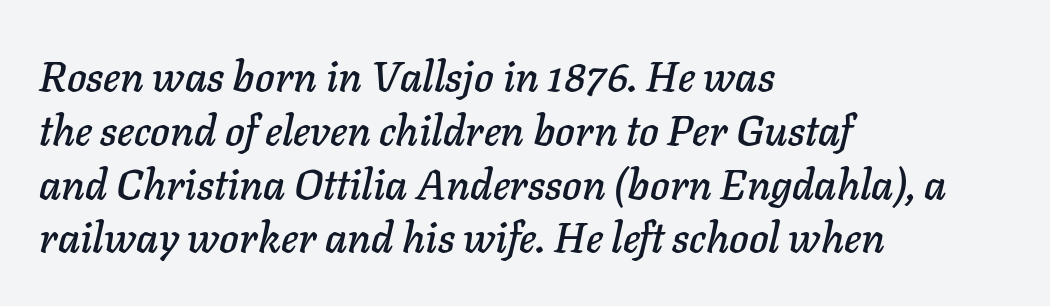
Character widths vary here, with narrow letters taking less room than wide ones. When letters slant like this, we call the style italic. Layout note: lines flush left. Compared with typical body copy, the letter spacing here is the same. These lines sit exactly where default settings would place them. Lines of text with bare space underneath.
